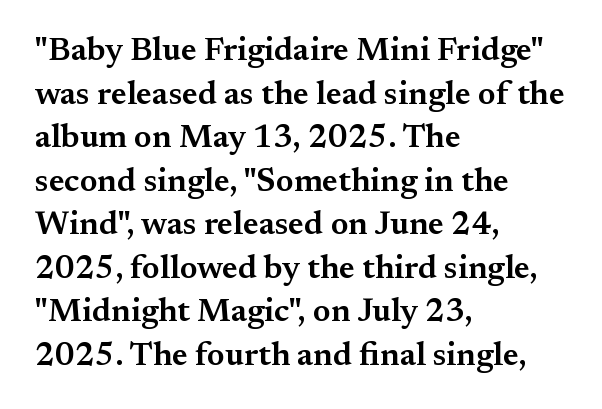
{"serif": "yes", "italic": "no", "bold": "semi", "weight": "semibold", "width": "normal", "stroke_contrast": "medium", "x_height": "small", "monospaced": "no", "underline": "no", "align": "left", "line_spacing": "normal", "line_spacing_ratio": 1.32, "letter_spacing": "normal", "letter_spacing_em": 0.0, "glyph_px": 33}
